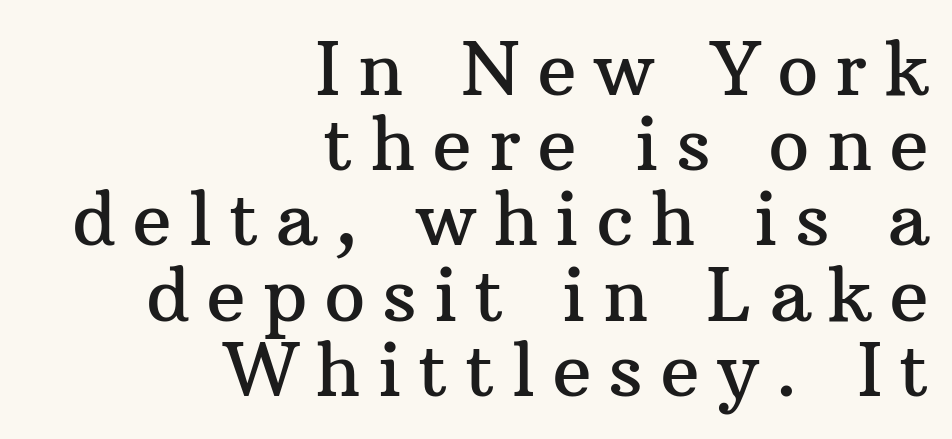
The image shows 73 px serif type, upright; set right-aligned, tight line spacing (1.03x), unusually wide letter spacing (+0.23 em), not underlined; medium stroke contrast and a medium x-height.
